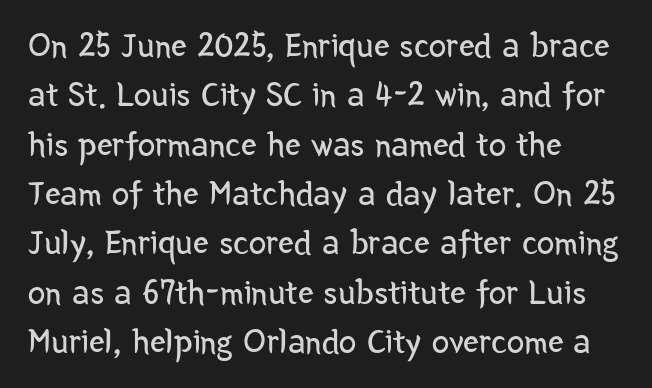
{"serif": "no", "italic": "no", "bold": "no", "weight": "regular", "width": "condensed", "stroke_contrast": "low", "x_height": "medium", "monospaced": "no", "underline": "no", "align": "left", "line_spacing": "normal", "line_spacing_ratio": 1.41, "letter_spacing": "normal", "letter_spacing_em": 0.0, "glyph_px": 35}
